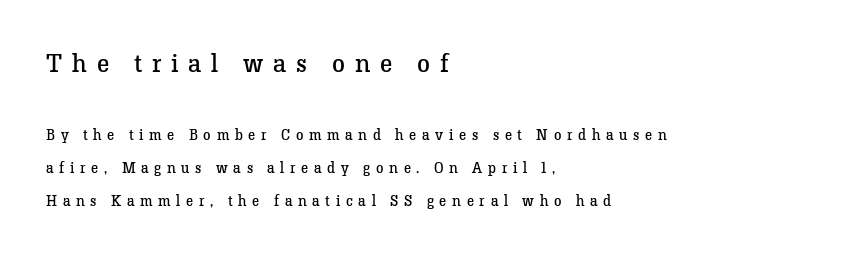
These two chunks differ in scale, with the top chunk taking the larger measure. Does extra space separate the letters? Yes, quite a lot of it. These lines are set flush left with a ragged right edge. Style check: upright.
